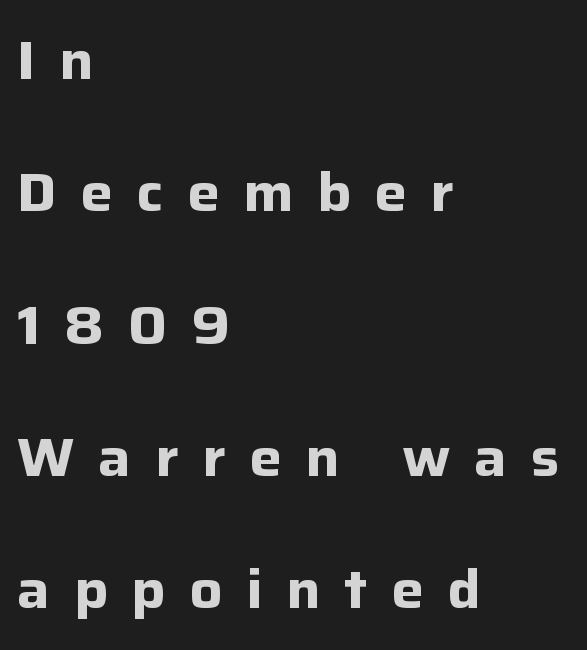
The image shows 54 px bold sans-serif type, upright; set left-aligned, loose line spacing (2.45x), unusually wide letter spacing (+0.44 em), not underlined; low stroke contrast and a medium x-height.
